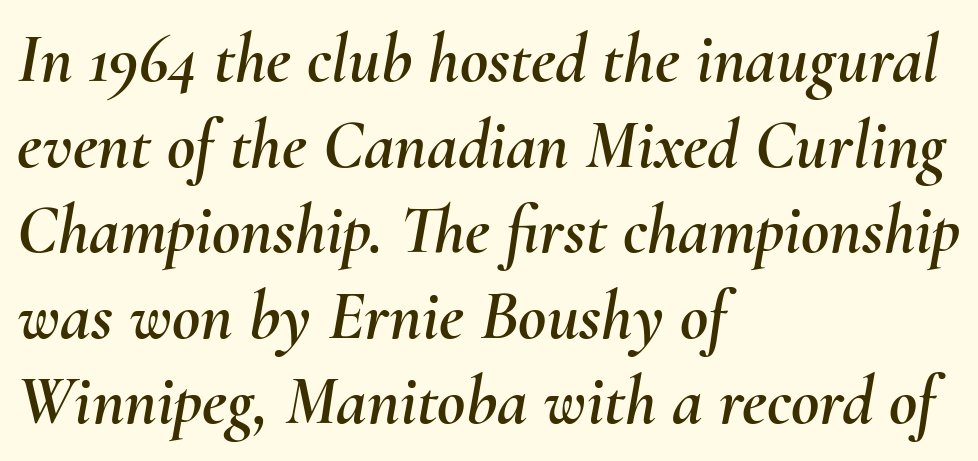
Note the varied advance widths — an 'i' is clearly narrower than an 'm'. Observe the lean: these are italic letterforms. Clear beneath every line of the passage. Glyph-to-glyph distance matches everyday printed text. This sample is left-justified, so line endings fall wherever the words run out.
